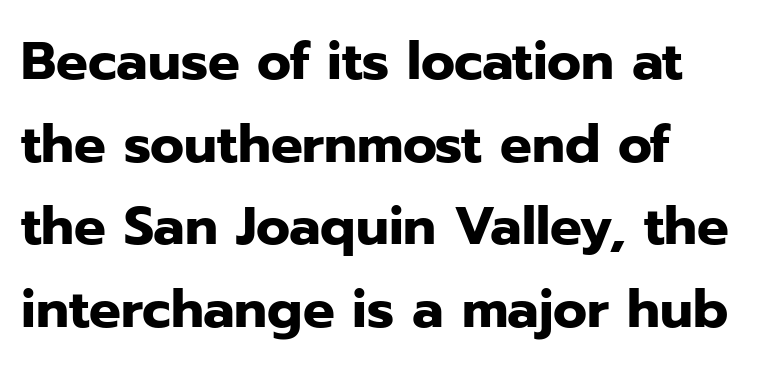
Q: Is the text bold? A: Yes.
Q: Is the text italic (slanted)? A: No, it is upright.
Q: Is the typeface a serif or a sans-serif typeface? A: Sans-serif.
Q: Is the text underlined? A: No.
Q: How is the paragraph aligned? A: Left-aligned.
Q: Is the spacing between letters normal or unusually wide? A: Normal.
Q: Is the spacing between lines tight, normal or loose? A: Normal.
Q: Width (condensed, normal, or wide)? A: Normal.
Q: Stroke contrast? A: Low.
Q: x-height? A: Medium.
Q: Monospaced? A: No.
